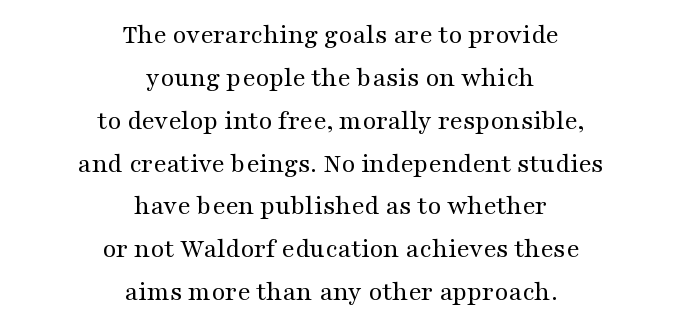
Q: Is the text bold? A: No.
Q: Is the text italic (slanted)? A: No, it is upright.
Q: Is the typeface a serif or a sans-serif typeface? A: Serif.
Q: Is the text underlined? A: No.
Q: How is the paragraph aligned? A: Centered.
Q: Is the spacing between letters normal or unusually wide? A: Normal.
Q: Is the spacing between lines tight, normal or loose? A: Normal.
Q: Width (condensed, normal, or wide)? A: Wide.
Q: Stroke contrast? A: Medium.
Q: x-height? A: Medium.
Q: Monospaced? A: No.
